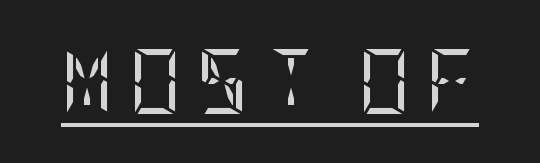
The image shows 65 px regular-weight, condensed serif type, upright; set unusually wide letter spacing (+0.22 em), underlined; low stroke contrast and a large x-height.
